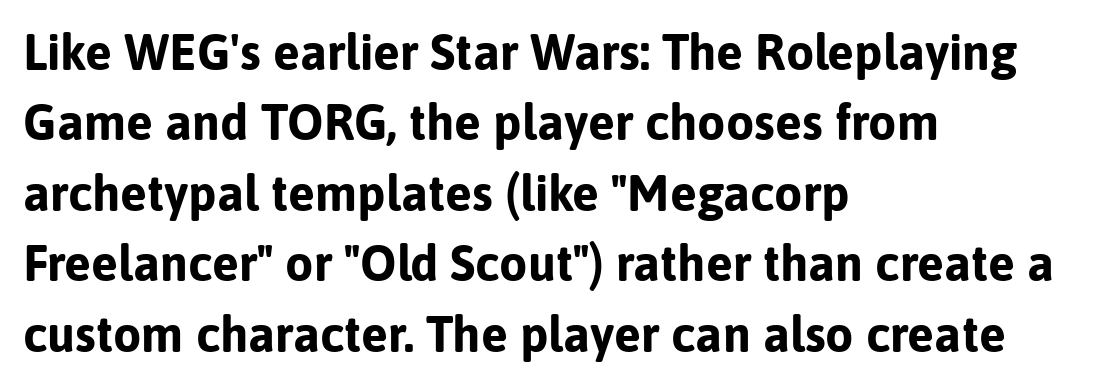
Q: Is the text bold? A: Yes.
Q: Is the text italic (slanted)? A: No, it is upright.
Q: Is the typeface a serif or a sans-serif typeface? A: Sans-serif.
Q: Is the text underlined? A: No.
Q: How is the paragraph aligned? A: Left-aligned.
Q: Is the spacing between letters normal or unusually wide? A: Normal.
Q: Is the spacing between lines tight, normal or loose? A: Normal.
Q: Width (condensed, normal, or wide)? A: Normal.
Q: Stroke contrast? A: Low.
Q: x-height? A: Medium.
Q: Monospaced? A: No.
